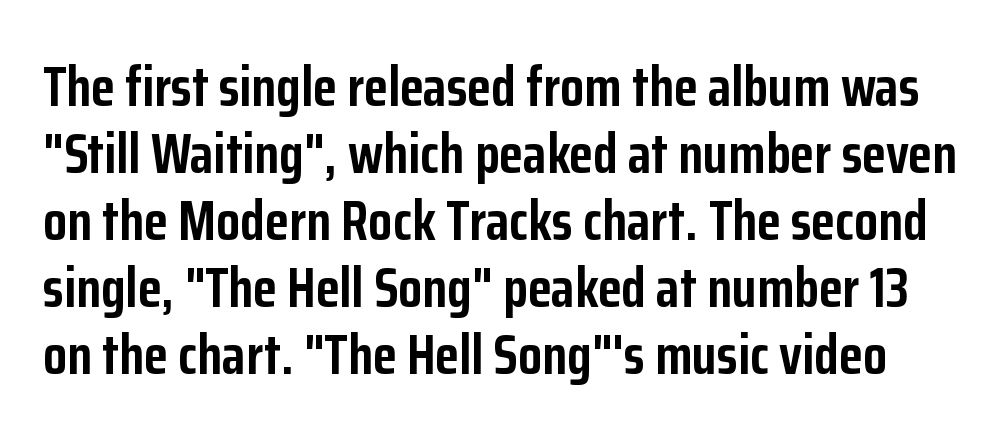
{"serif": "no", "italic": "no", "bold": "yes", "weight": "semibold", "width": "condensed", "stroke_contrast": "low", "x_height": "medium", "monospaced": "no", "underline": "no", "line_spacing_ratio": 1.22, "letter_spacing": "normal", "letter_spacing_em": 0.0, "glyph_px": 55}
